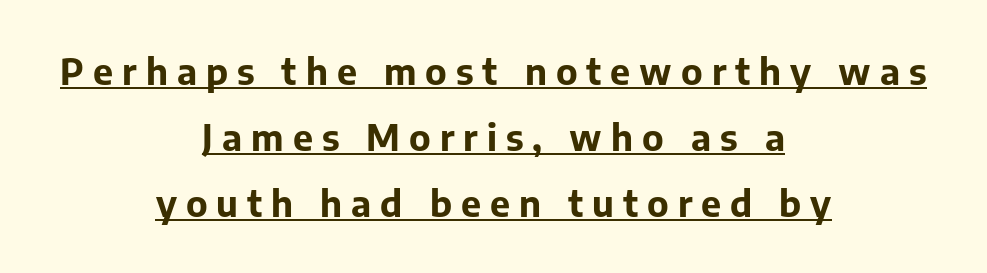
Q: Is the text bold? A: Yes.
Q: Is the text italic (slanted)? A: No, it is upright.
Q: Is the typeface a serif or a sans-serif typeface? A: Sans-serif.
Q: Is the text underlined? A: Yes.
Q: How is the paragraph aligned? A: Centered.
Q: Is the spacing between letters normal or unusually wide? A: Unusually wide.
Q: Width (condensed, normal, or wide)? A: Normal.
Q: Stroke contrast? A: Low.
Q: x-height? A: Medium.
Q: Monospaced? A: No.
